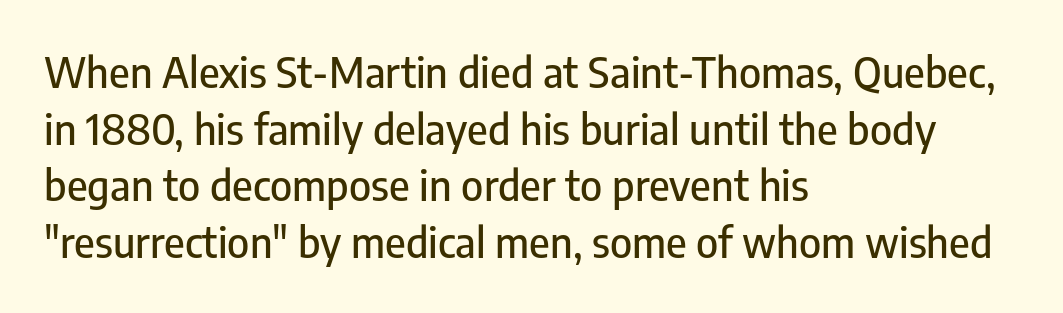
{"serif": "no", "italic": "no", "width": "condensed", "stroke_contrast": "low", "x_height": "medium", "monospaced": "no", "underline": "no", "align": "left", "line_spacing": "normal", "line_spacing_ratio": 1.35, "letter_spacing": "normal", "letter_spacing_em": 0.0, "glyph_px": 42}
